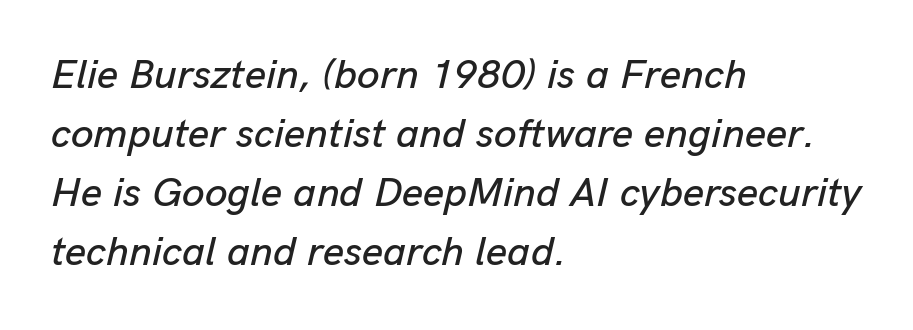
The line texture is even and compact thanks to regular tracking. The baseline area is clear. Left-aligned paragraph, ragged on the right. Quick note: italic.
